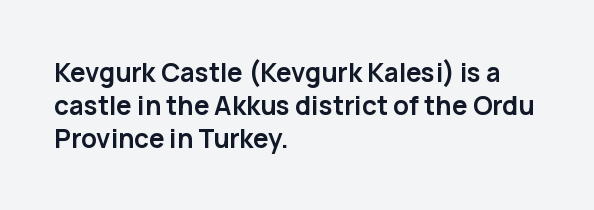
Q: Is the text bold? A: Yes.
Q: Is the text italic (slanted)? A: No, it is upright.
Q: Is the text underlined? A: No.
Q: How is the paragraph aligned? A: Left-aligned.
Q: Is the spacing between letters normal or unusually wide? A: Normal.
Q: Is the spacing between lines tight, normal or loose? A: Normal.
